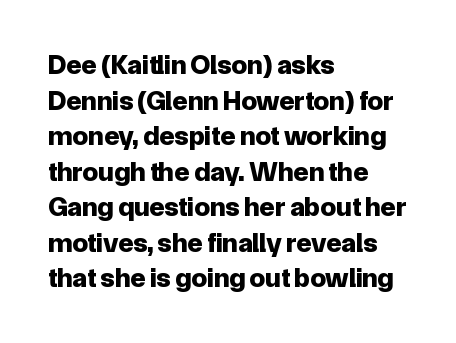
{"serif": "no", "italic": "no", "bold": "yes", "weight": "bold", "width": "normal", "stroke_contrast": "low", "x_height": "medium", "monospaced": "no", "underline": "no", "align": "left", "line_spacing": "normal", "line_spacing_ratio": 1.27, "letter_spacing": "normal", "letter_spacing_em": 0.0, "glyph_px": 28}
